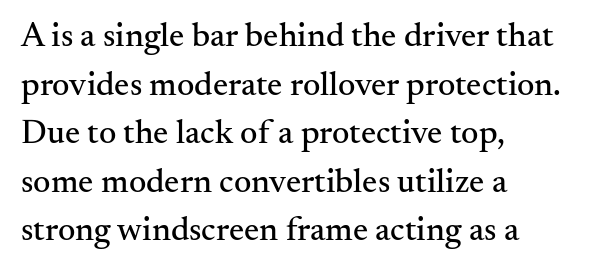
The image shows 34 px serif type, upright; set left-aligned, normal line spacing (1.43x), normal letter spacing, not underlined; medium stroke contrast and a small x-height.
